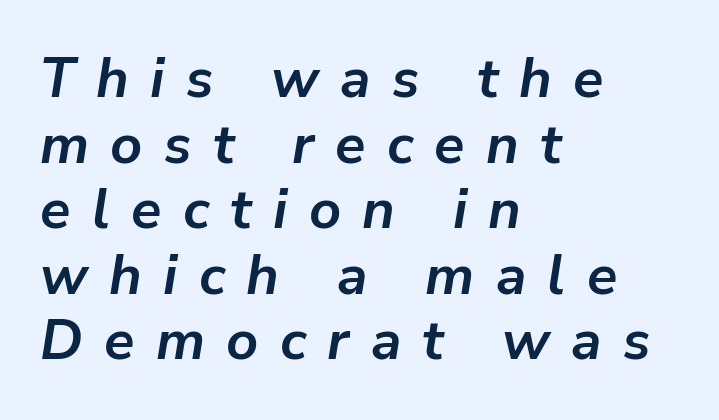
Slant detected: the letters are inclined. These lines are set flush left with a ragged right edge. Caption: expanded tracking, letters set apart. Each letter keeps its own natural width here, so spacing adapts to shape. On the weight axis this lands at bold, roughly 700. Unmarked baselines from the first word to the last.
